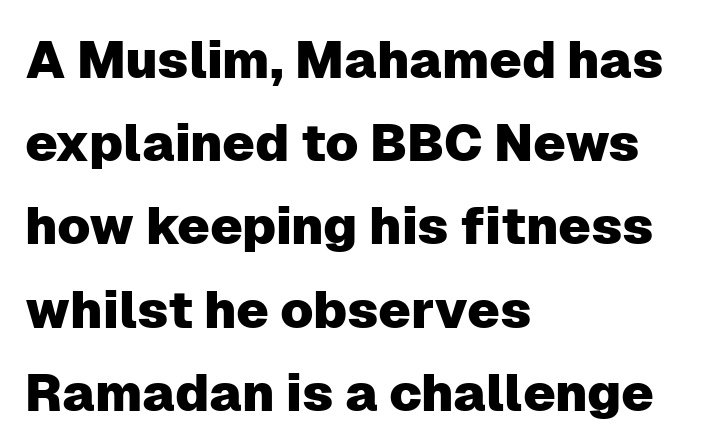
{"serif": "no", "italic": "no", "width": "normal", "stroke_contrast": "low", "x_height": "medium", "monospaced": "no", "underline": "no", "align": "left", "line_spacing": "normal", "line_spacing_ratio": 1.6, "letter_spacing": "normal", "letter_spacing_em": 0.0, "glyph_px": 52}
